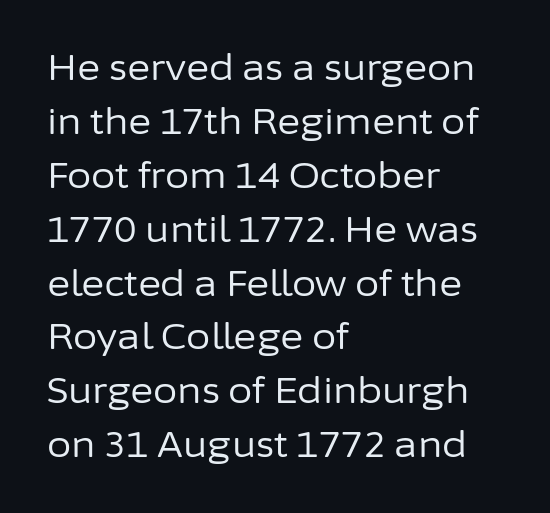
The image shows 35 px regular-weight sans-serif type, upright; set left-aligned, normal line spacing (1.54x), normal letter spacing, not underlined; low stroke contrast and a medium x-height.
